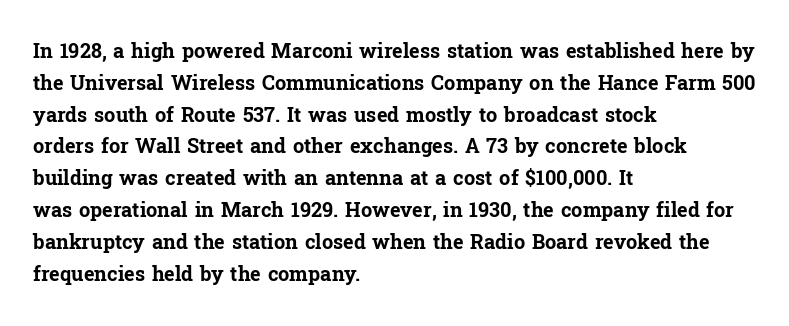
Q: Is the text bold? A: Yes.
Q: Is the text italic (slanted)? A: No, it is upright.
Q: Is the text underlined? A: No.
Q: How is the paragraph aligned? A: Left-aligned.
Q: Is the spacing between letters normal or unusually wide? A: Normal.
Q: Is the spacing between lines tight, normal or loose? A: Normal.
